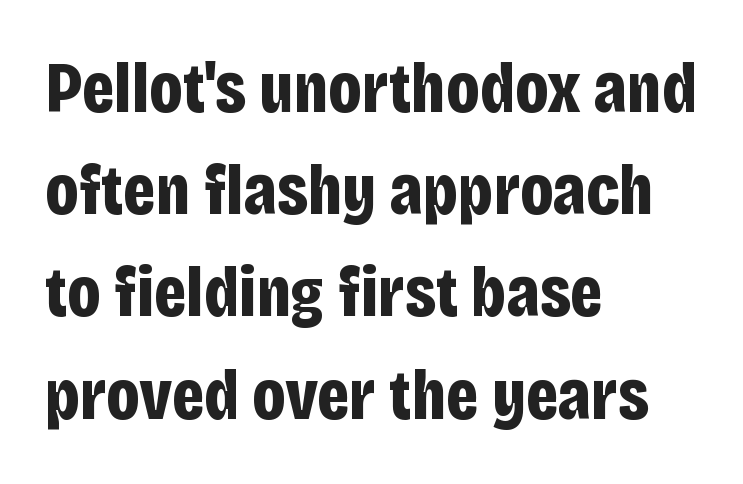
Q: Is the text bold? A: Yes.
Q: Is the text italic (slanted)? A: No, it is upright.
Q: Is the typeface a serif or a sans-serif typeface? A: Sans-serif.
Q: Is the text underlined? A: No.
Q: How is the paragraph aligned? A: Left-aligned.
Q: Is the spacing between letters normal or unusually wide? A: Normal.
Q: Is the spacing between lines tight, normal or loose? A: Normal.
Q: Width (condensed, normal, or wide)? A: Condensed.
Q: Stroke contrast? A: Low.
Q: x-height? A: Large.
Q: Monospaced? A: No.
